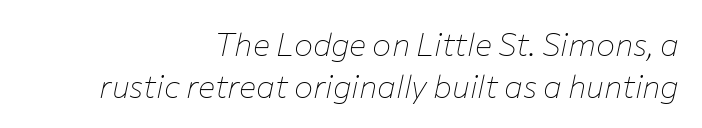
{"italic": "yes", "lean": "right", "slant_degrees": 12, "bold": "no", "weight": "thin", "width": "normal", "stroke_contrast": "low", "x_height": "medium", "monospaced": "no", "underline": "no", "align": "right", "line_spacing": "normal", "line_spacing_ratio": 1.31, "letter_spacing": "normal", "letter_spacing_em": 0.0, "glyph_px": 32}
